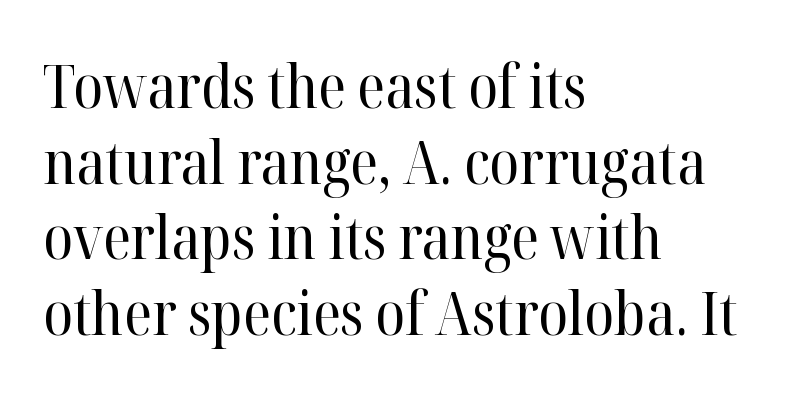
The passage shown is not underscored anywhere. Every row of glyphs begins at an identical x-position on the left. Whoever set this chose a conventional vertical rhythm. Summary of weight: not heavy and not bold. Unlike a clean sans, this face finishes its strokes with serifs. In terms of posture, this sample is upright.
